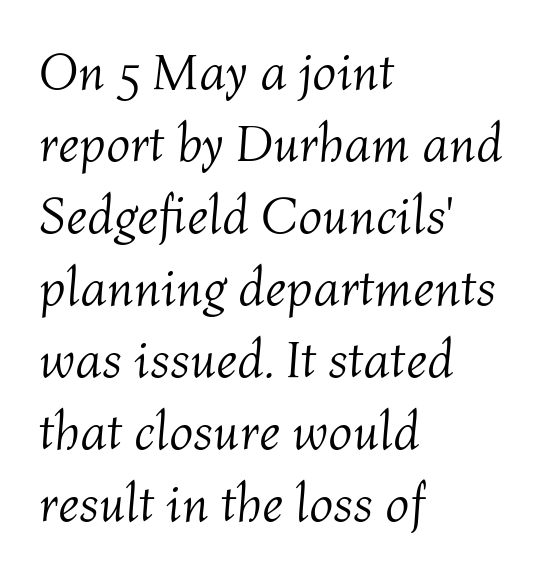
The image shows 53 px light type, italic (leaning right); set left-aligned, normal line spacing (1.36x), normal letter spacing, not underlined; medium stroke contrast and a medium x-height.
